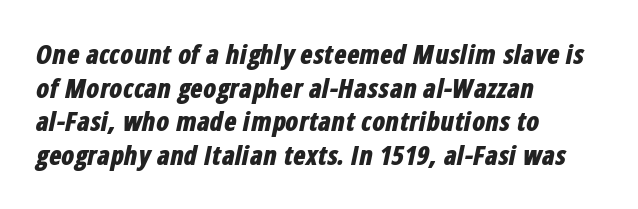
Q: Is the text bold? A: Yes.
Q: Is the text italic (slanted)? A: Yes, it leans right by about 12 degrees.
Q: Is the text underlined? A: No.
Q: How is the paragraph aligned? A: Left-aligned.
Q: Is the spacing between letters normal or unusually wide? A: Normal.
Q: Is the spacing between lines tight, normal or loose? A: Normal.
